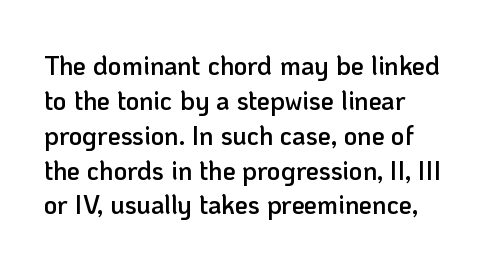
These words are printed semibold, heavier than regular yet not bold. If you measured baseline to baseline, you'd find a middling distance. Upright lettering throughout. Plain, unruled lines of type. Characters follow at the spacing the type designer built in. The lines in this sample share a left origin and differ only in where they stop.
